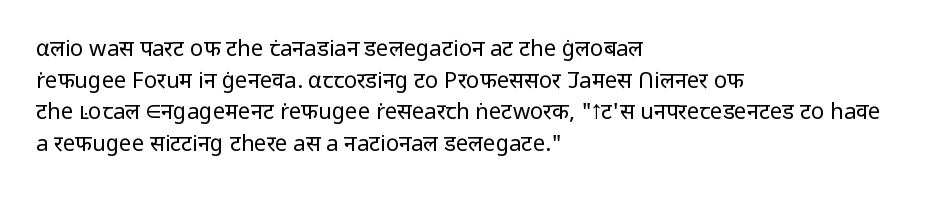
The image shows 22 px text type, upright; set left-aligned, normal line spacing (1.44x), normal letter spacing, not underlined.
